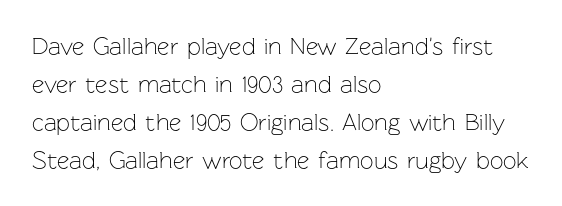
Caption: standard tracking, unaltered. How would I describe the line gaps? Plain and ordinary. Notice how the stems are strictly vertical — no italics here. The typeface has the unassuming heft of standard copy or less. The lines are quadded left.
